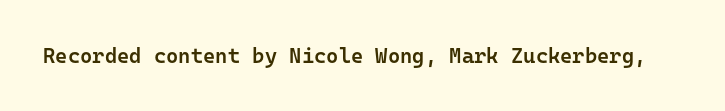
Q: Is the text bold? A: Semi-bold.
Q: Is the text italic (slanted)? A: No, it is upright.
Q: Is the text underlined? A: No.
Q: Is the spacing between letters normal or unusually wide? A: Normal.
